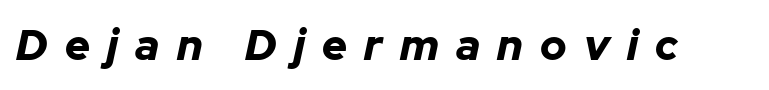
{"italic": "yes", "lean": "right", "slant_degrees": 12, "bold": "yes", "weight": "bold", "width": "normal", "stroke_contrast": "low", "x_height": "medium", "monospaced": "no", "underline": "no", "letter_spacing": "wide", "letter_spacing_em": 0.4, "glyph_px": 43}
